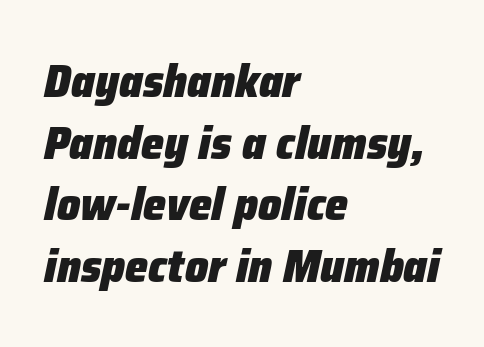
The image shows 46 px heavy type, italic (leaning right); set left-aligned, normal line spacing (1.34x), normal letter spacing, not underlined; low stroke contrast and a medium x-height.
